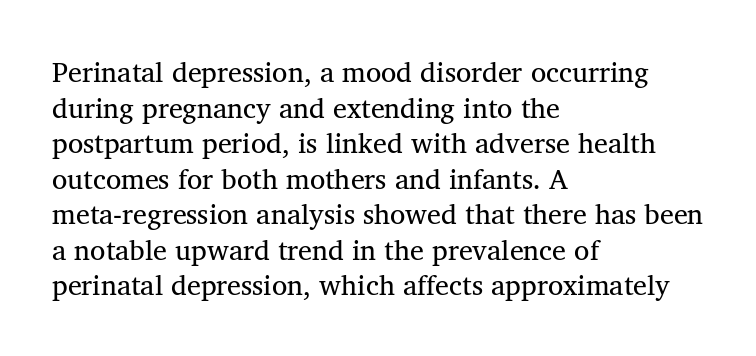
The image shows 28 px regular-weight serif type; set left-aligned, normal line spacing (1.27x), normal letter spacing, not underlined; medium stroke contrast and a medium x-height.
